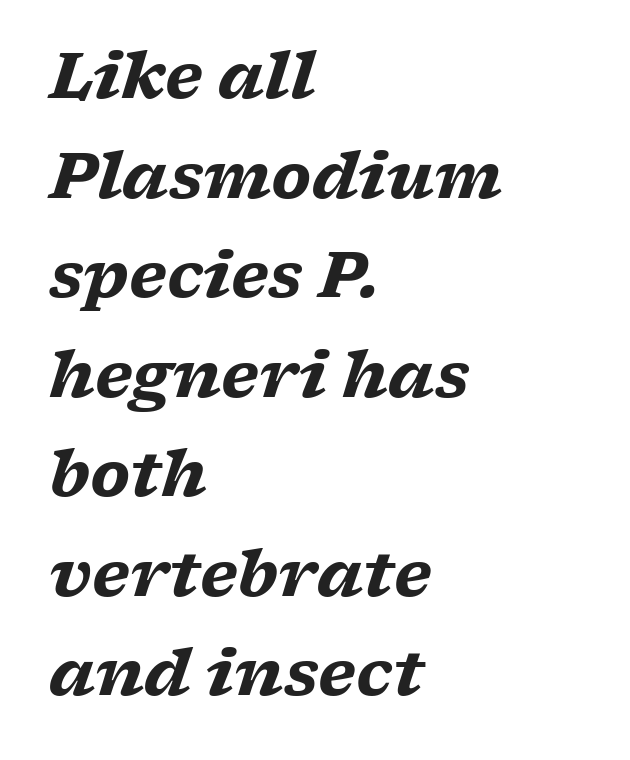
You can tell from the footed stems that serif type was used. If you drew a line through each stem, it would be angled. Is this a fixed-width face? No — the glyphs have proportional, varying widths. What stands out about the letter spacing? Nothing — it is the standard amount.
